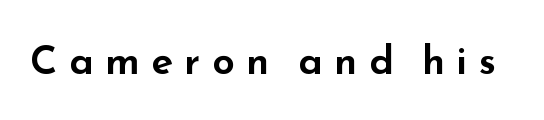
The image shows 40 px wide sans-serif type, upright; set unusually wide letter spacing (+0.29 em), not underlined; low stroke contrast and a small x-height.
